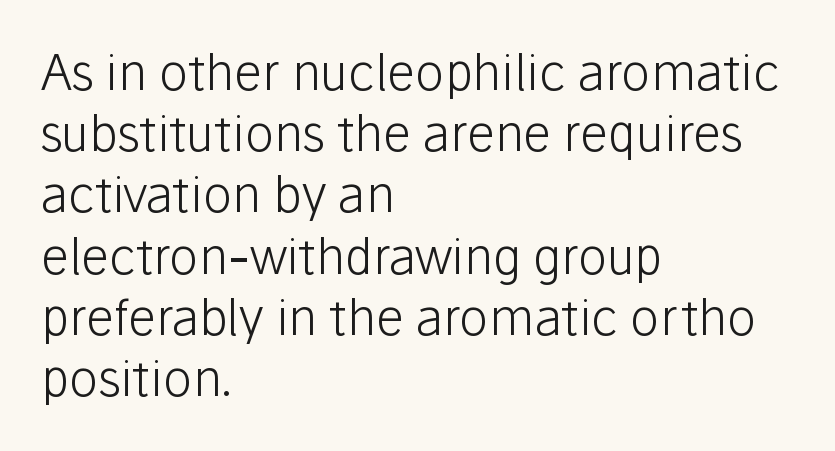
A normal amount of white space separates one row of letters from the next. Underlining? Definitely not there. The weight tops out at a normal text grade. The lettering stays uniformly vertical, giving the passage a roman look. This sample is left-justified, so line endings fall wherever the words run out. Default kerning and tracking; the words read as compact shapes.
